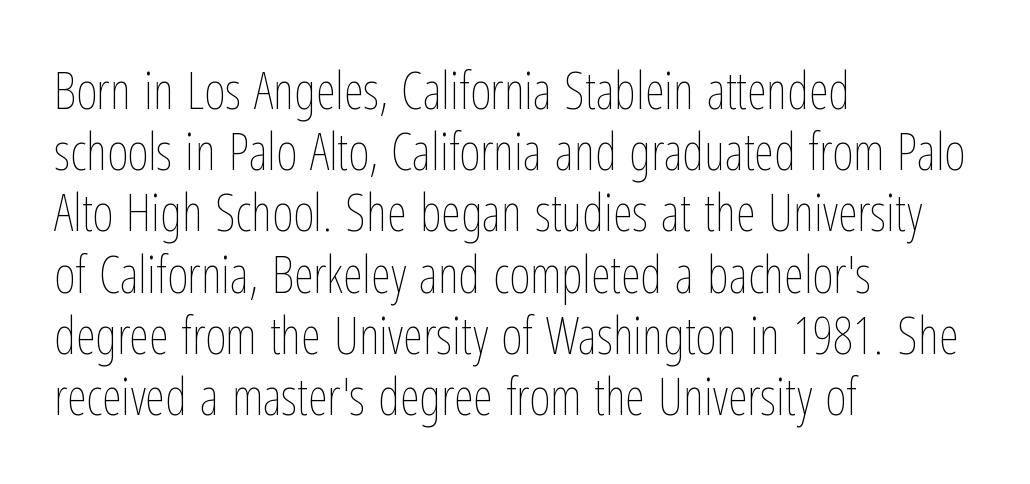
The image shows 51 px thin, condensed type, upright; set left-aligned, line spacing 1.2x, normal letter spacing, not underlined; low stroke contrast and a medium x-height.
